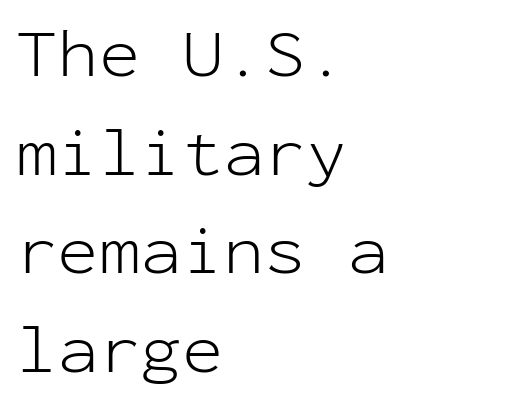
The image shows 69 px light sans-serif type, upright, monospaced; set left-aligned, normal line spacing (1.43x), normal letter spacing, not underlined; low stroke contrast and a medium x-height.
